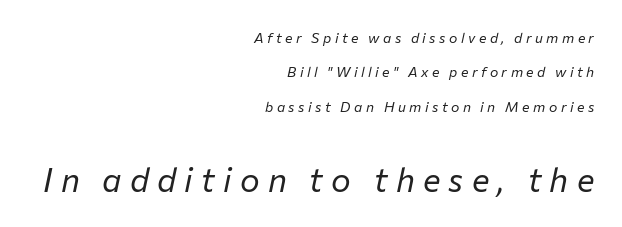
Two sizes are in play, and the larger belongs to the second block. Letter spacing: wide. This rendering features lettering with no underline. Quick note: italic. The rag falls on the left side of this text block.
